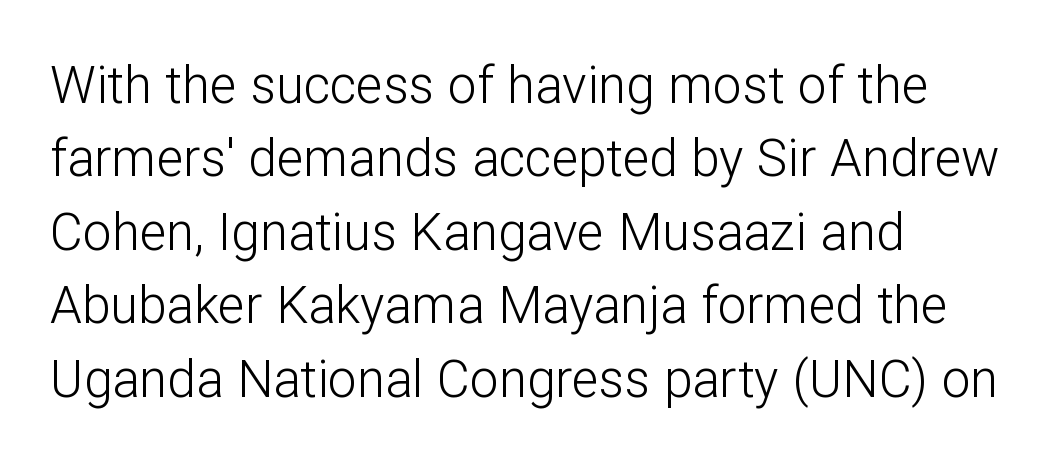
The characters display no serif detailing; their extremities are plain. A light-to-regular cut is what we see here. Proportional: the letters do not fall into vertical columns. A student would call this left alignment; a typographer would say flush left, rag right. Ascenders rise straight up at ninety degrees.
